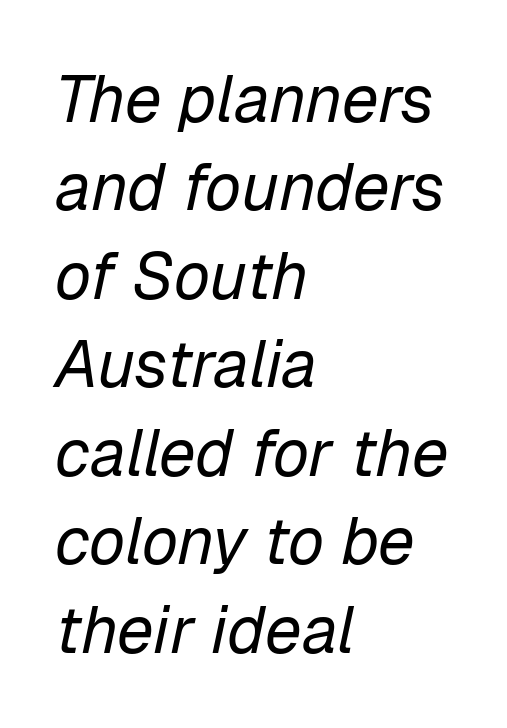
The image shows 66 px regular-weight type, italic (leaning right); set left-aligned, normal line spacing (1.34x), normal letter spacing, not underlined; low stroke contrast and a medium x-height.
